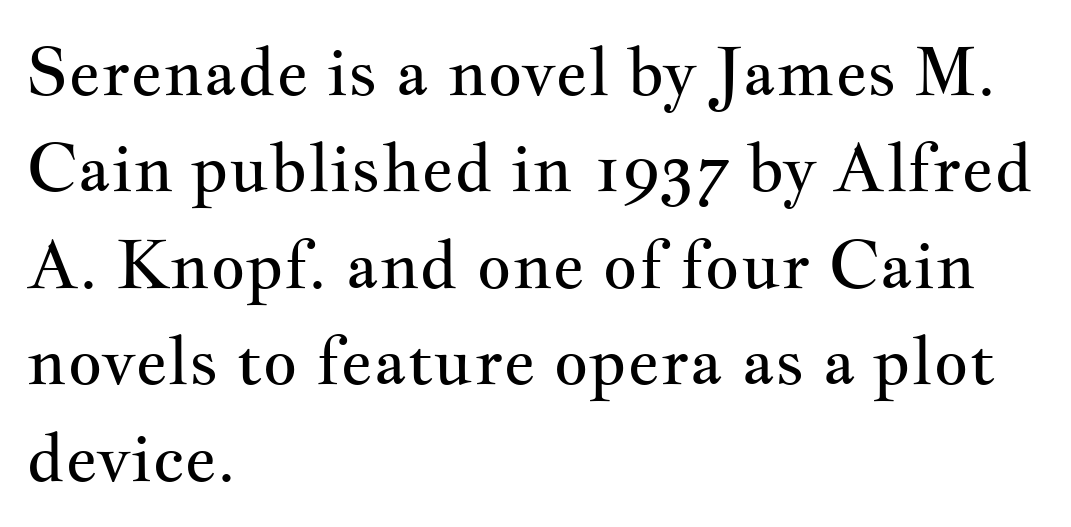
The passage shown stacks its lines at a standard gap. The horizontal fit of the characters is conventional and even. The strip under each line holds only bare page. The font family rendered here belongs to the serif group. Does the copy run flush right? No — it runs flush left.
